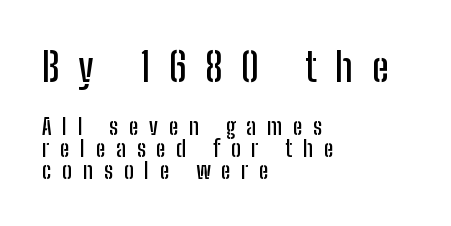
Q: Is the text italic (slanted)? A: No, it is upright.
Q: Is the typeface a serif or a sans-serif typeface? A: Sans-serif.
Q: Is the text underlined? A: No.
Q: How is the paragraph aligned? A: Left-aligned.
Q: Is the spacing between letters normal or unusually wide? A: Unusually wide.
Q: Is the spacing between lines tight, normal or loose? A: Tight.
Q: Which block of text is set in a larger size, the first (top) or the second (bottom)? A: The first (top) one.
Q: Width (condensed, normal, or wide)? A: Condensed.
Q: Stroke contrast? A: Low.
Q: x-height? A: Medium.
Q: Monospaced? A: No.
